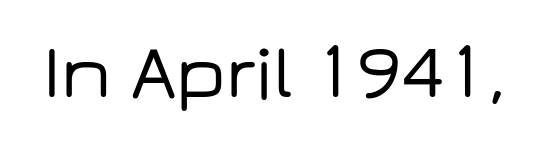
The image shows 76 px wide sans-serif type, upright; set normal letter spacing, not underlined; low stroke contrast and a medium x-height.
